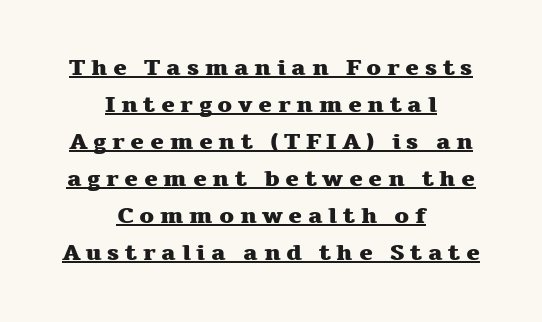
Horizontal bands of white between lines are of average thickness. The rendering uses the underline text-decoration. The rag falls on both sides of this text block equally. In terms of posture, this sample is upright. Heavy-handed strokes throughout: this text is bold. The tracking reads as deliberately expanded to a designer's eye.
